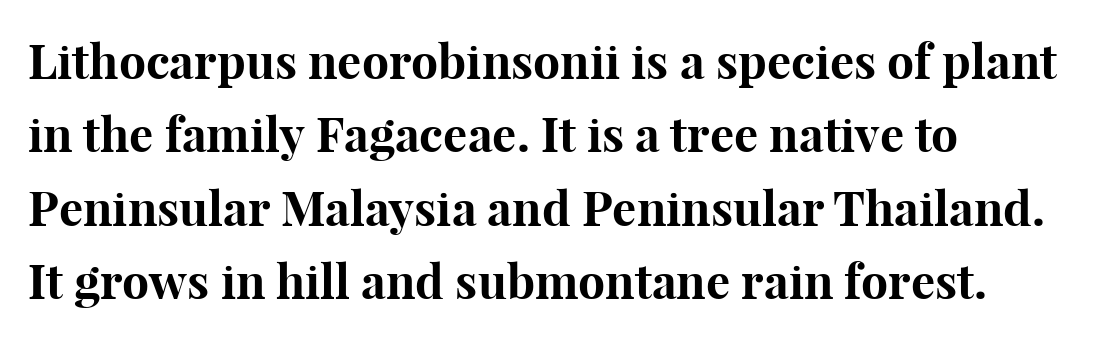
Q: Is the text bold? A: Yes.
Q: Is the text italic (slanted)? A: No, it is upright.
Q: Is the typeface a serif or a sans-serif typeface? A: Serif.
Q: Is the text underlined? A: No.
Q: How is the paragraph aligned? A: Left-aligned.
Q: Is the spacing between letters normal or unusually wide? A: Normal.
Q: Is the spacing between lines tight, normal or loose? A: Normal.
Q: Width (condensed, normal, or wide)? A: Normal.
Q: Stroke contrast? A: High.
Q: x-height? A: Medium.
Q: Monospaced? A: No.
